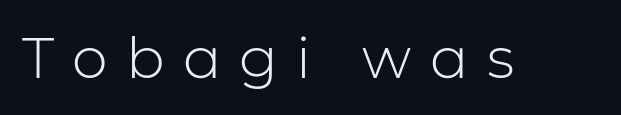
{"serif": "no", "italic": "no", "bold": "no", "weight": "light", "width": "normal", "stroke_contrast": "low", "x_height": "medium", "monospaced": "no", "underline": "no", "letter_spacing": "wide", "letter_spacing_em": 0.32, "glyph_px": 57}
